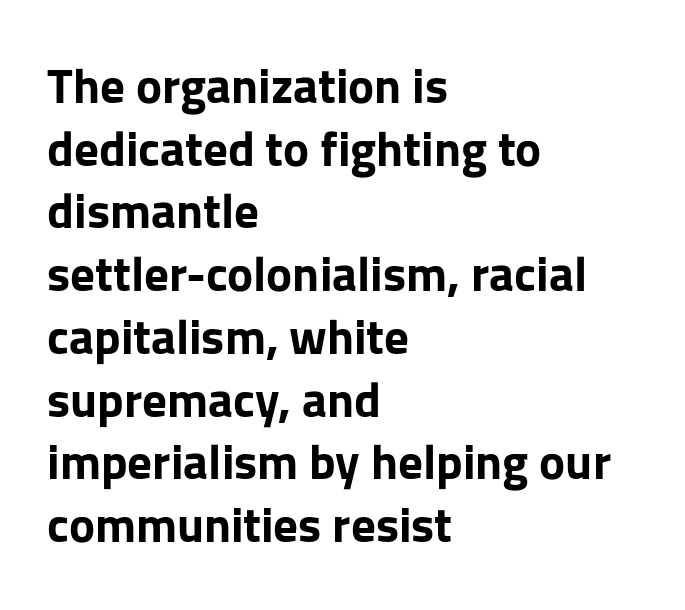
{"serif": "no", "italic": "no", "bold": "yes", "weight": "bold", "width": "normal", "stroke_contrast": "low", "x_height": "medium", "monospaced": "no", "underline": "no", "align": "left", "line_spacing": "normal", "line_spacing_ratio": 1.28, "letter_spacing": "normal", "letter_spacing_em": 0.0, "glyph_px": 49}
